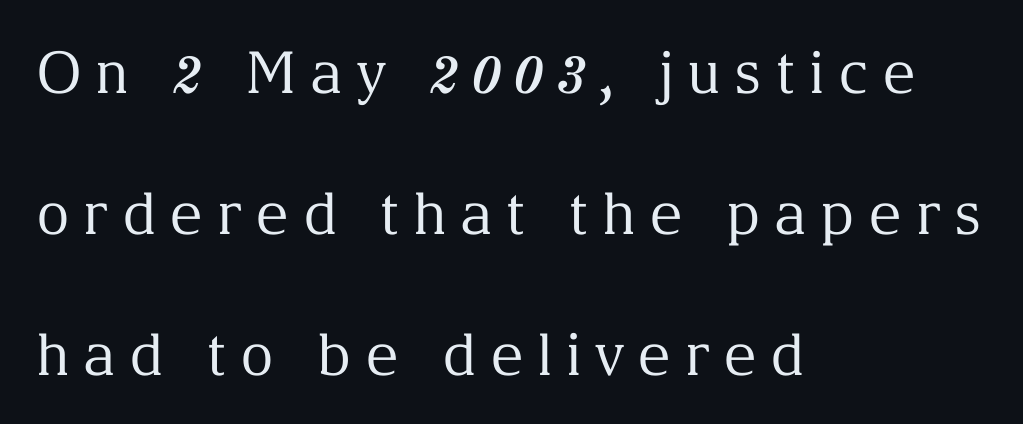
Q: Is the text bold? A: No.
Q: Is the text italic (slanted)? A: No, it is upright.
Q: Is the typeface a serif or a sans-serif typeface? A: Serif.
Q: Is the text underlined? A: No.
Q: How is the paragraph aligned? A: Left-aligned.
Q: Is the spacing between letters normal or unusually wide? A: Unusually wide.
Q: Is the spacing between lines tight, normal or loose? A: Loose.
Q: Width (condensed, normal, or wide)? A: Normal.
Q: Stroke contrast? A: Medium.
Q: x-height? A: Medium.
Q: Monospaced? A: No.
